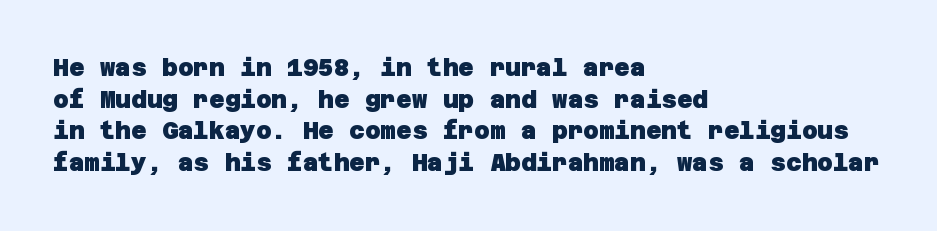
Q: Is the text bold? A: Yes.
Q: Is the text underlined? A: No.
Q: How is the paragraph aligned? A: Left-aligned.
Q: Is the spacing between letters normal or unusually wide? A: Normal.
Q: Is the spacing between lines tight, normal or loose? A: Normal.
